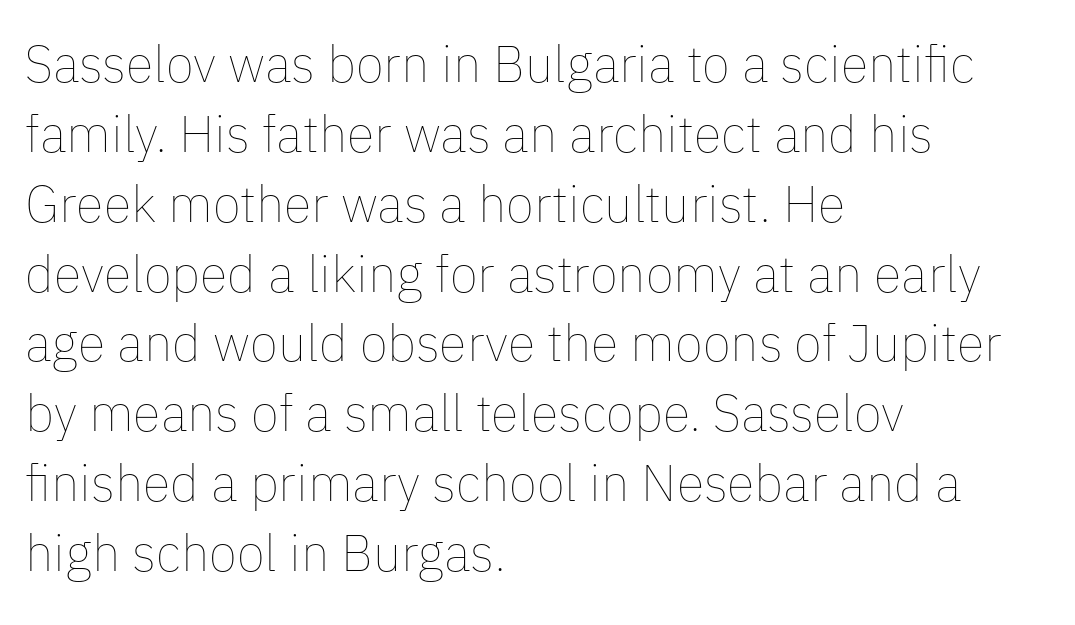
The image shows 51 px thin type, upright; set left-aligned, normal line spacing (1.37x), normal letter spacing, not underlined; low stroke contrast and a medium x-height.
